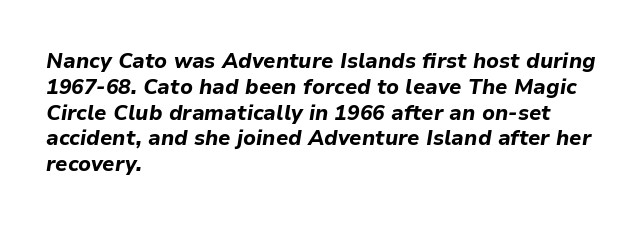
Words appear dense and cohesive because spacing is normal. If you drew a line through each stem, it would be angled. The strokes are fattened all the way to bold. Descender tails drop into unmarked territory.
